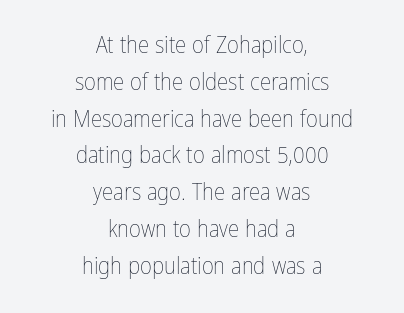
The image shows 23 px text type, upright; set centered, normal line spacing (1.6x), normal letter spacing, not underlined.
